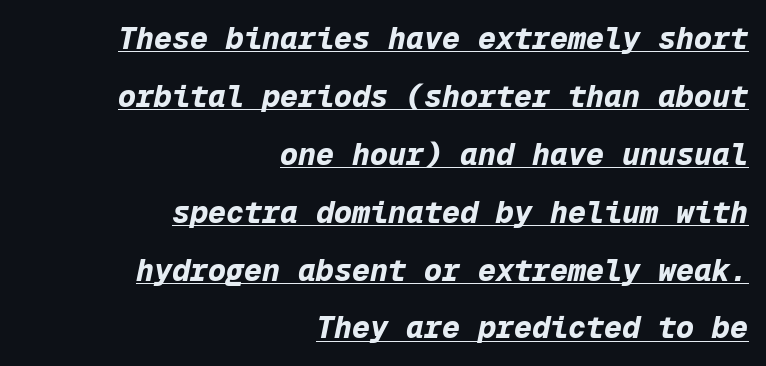
Line ends are locked; line starts wander. Heavy-handed strokes throughout: this text is bold. Is there much room between lines? Yes — plenty of vertical air separates them. Looks like terminal output: every glyph gets an equal slot. The line texture is even and compact thanks to regular tracking. Beneath each row of characters lies a ruled line.
